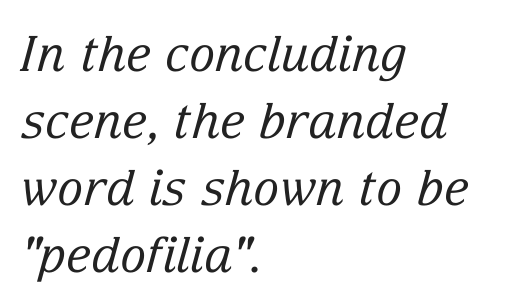
Each letter keeps its own natural width here, so spacing adapts to shape. Does extra space separate the letters? No, they use regular spacing. The glyphs are unaccompanied by any horizontal stroke below them. Horizontally, the lines are justified to the leading edge only.
